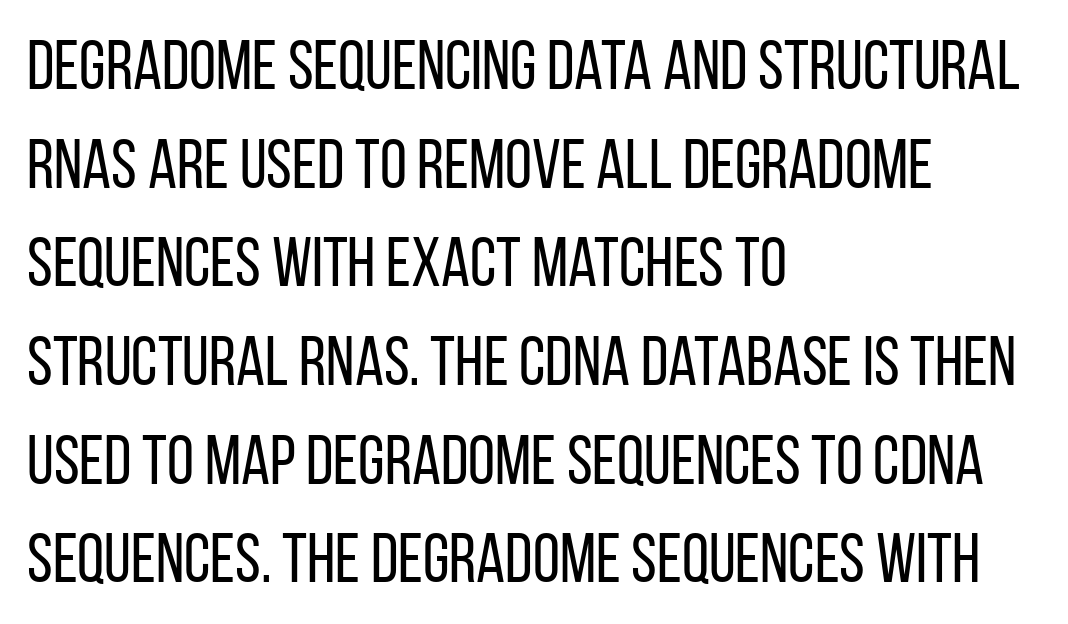
You could call the tracking neutral — neither tight nor loose. The type family on display is of the sans-serif kind. Is the stroke heavy? The answer is a plain regular-or-lighter. Notice how descenders clear the ascenders below comfortably — that's standard leading. Do the characters align in a grid? No, the font is proportional.
